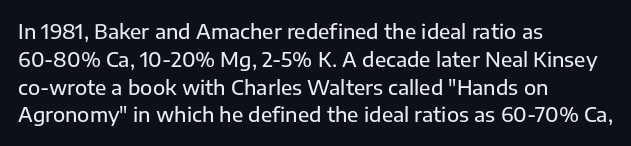
The image shows 20 px text type, upright; set left-aligned, normal line spacing (1.39x), normal letter spacing, not underlined.
